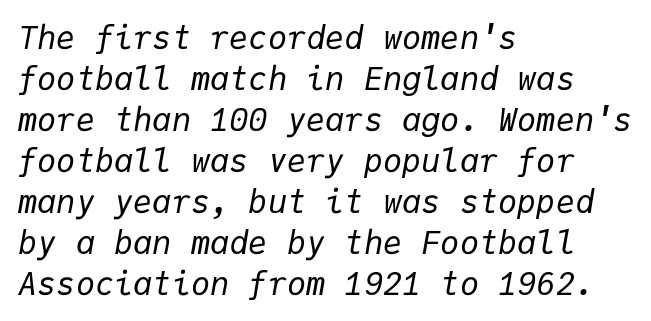
The typeface has the unassuming heft of standard copy or less. Students, note that the glyphs here touch the page at normal intervals. A typesetter would call this monospace, since all characters share one set width. Each line starts at the same left margin while the right side varies.
